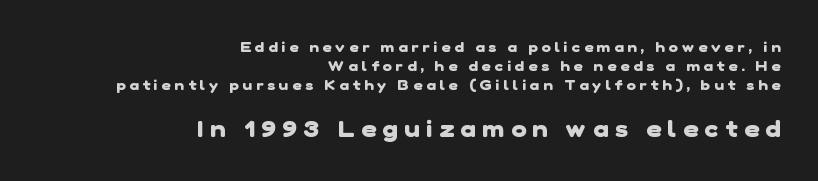
Alignment: flush right. The typesetting leans heavy: a genuine bold. Vertically, the passage feels balanced, rows spaced as you'd expect. Characters follow at a spacing far wider than the type designer built in.
